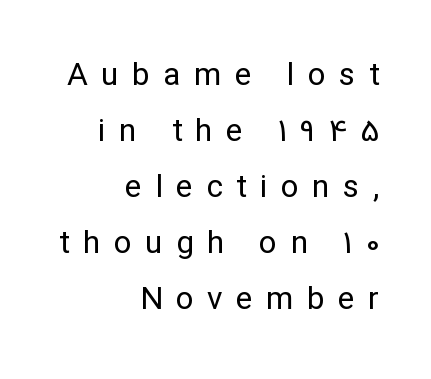
The image shows 32 px regular-weight sans-serif type, upright; set right-aligned, line spacing 1.75x, unusually wide letter spacing (+0.41 em), not underlined; low stroke contrast and a medium x-height.
